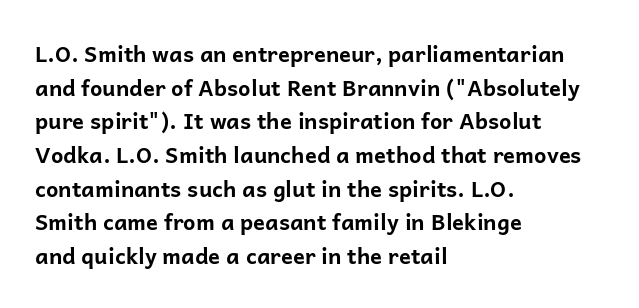
The image shows 22 px bold type, upright; set left-aligned, normal line spacing (1.53x), normal letter spacing, not underlined.
